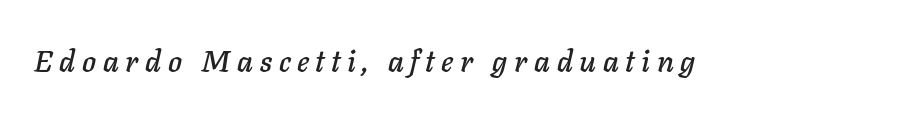
This sample uses an oblique cut, with every glyph tilted off the vertical. Note the varied advance widths — an 'i' is clearly narrower than an 'm'. The letters are spread apart with noticeably loose tracking. Any mark beneath the type? The region is blank.
